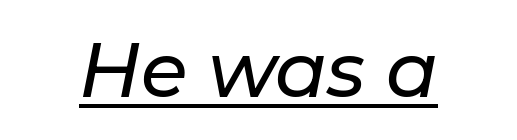
Italic: yes, the glyphs are oblique. The horizontal fit of the characters is conventional and even. The rendering uses the underline text-decoration. The letters advance in unequal steps, a hallmark of proportional type.
